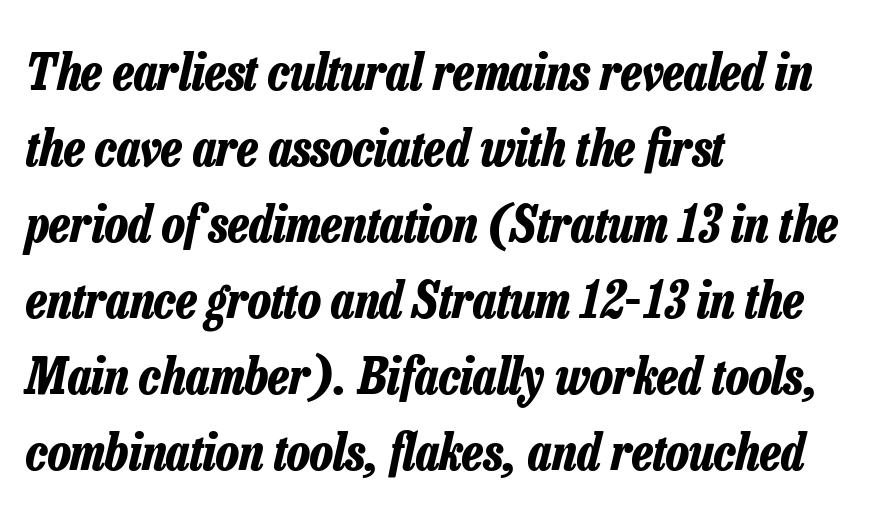
Note the varied advance widths — an 'i' is clearly narrower than an 'm'. The block of text has a typical density, with ordinary space between rows. Honestly, there is no underline to notice here at all. What stands out about the letter spacing? Nothing — it is the standard amount. One-word summary of the alignment: left. Heavy, bold letterforms.
